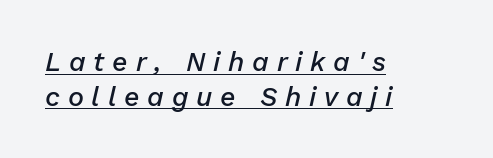
{"italic": "yes", "lean": "right", "slant_degrees": 13, "bold": "semi", "underline": "yes", "align": "left", "line_spacing": "normal", "line_spacing_ratio": 1.29, "letter_spacing": "wide", "letter_spacing_em": 0.29, "glyph_px": 27}
